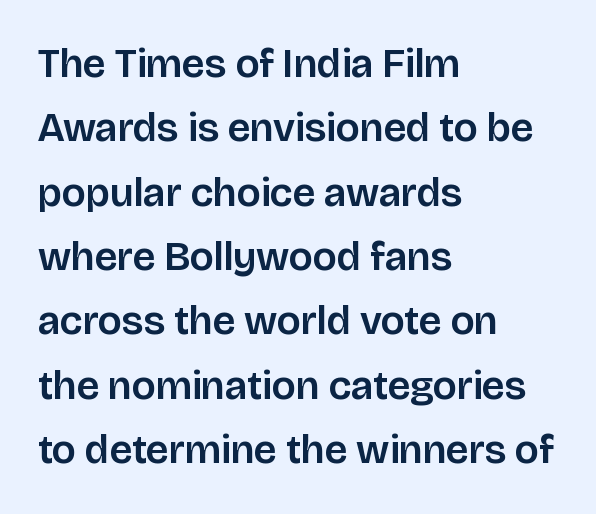
Q: Is the text italic (slanted)? A: No, it is upright.
Q: Is the typeface a serif or a sans-serif typeface? A: Sans-serif.
Q: Is the text underlined? A: No.
Q: How is the paragraph aligned? A: Left-aligned.
Q: Is the spacing between letters normal or unusually wide? A: Normal.
Q: Is the spacing between lines tight, normal or loose? A: Normal.
Q: Width (condensed, normal, or wide)? A: Normal.
Q: Stroke contrast? A: Low.
Q: x-height? A: Large.
Q: Monospaced? A: No.
